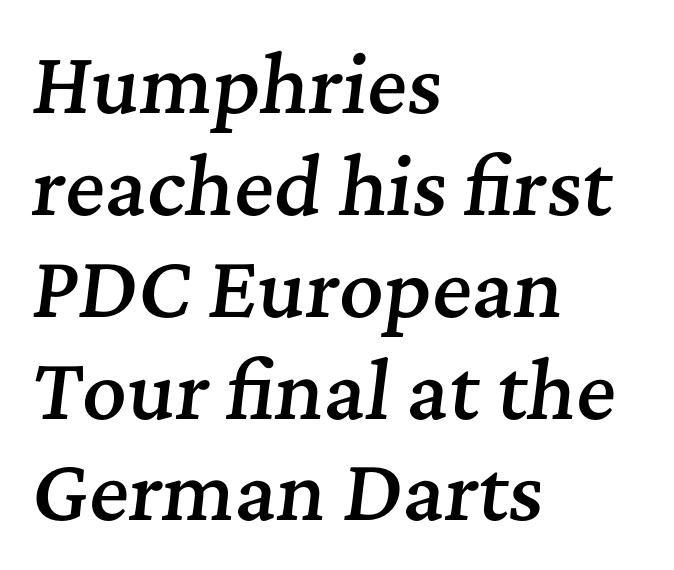
{"serif": "yes", "italic": "yes", "lean": "right", "slant_degrees": 7, "bold": "semi", "weight": "semibold", "width": "normal", "stroke_contrast": "medium", "x_height": "medium", "monospaced": "no", "underline": "no", "align": "left", "line_spacing": "normal", "line_spacing_ratio": 1.34, "letter_spacing": "normal", "letter_spacing_em": 0.0, "glyph_px": 76}
